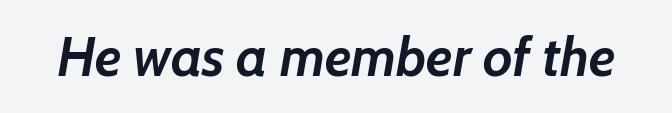
{"italic": "yes", "lean": "right", "slant_degrees": 7, "bold": "yes", "weight": "semibold", "width": "normal", "stroke_contrast": "low", "x_height": "medium", "monospaced": "no", "underline": "no", "letter_spacing": "normal", "letter_spacing_em": 0.0, "glyph_px": 54}
